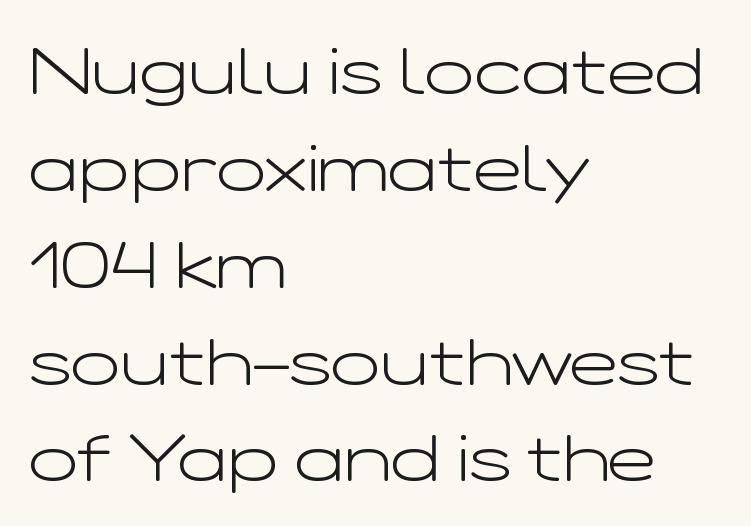
Q: Is the text bold? A: No.
Q: Is the text italic (slanted)? A: No, it is upright.
Q: Is the typeface a serif or a sans-serif typeface? A: Sans-serif.
Q: Is the text underlined? A: No.
Q: How is the paragraph aligned? A: Left-aligned.
Q: Is the spacing between letters normal or unusually wide? A: Normal.
Q: Is the spacing between lines tight, normal or loose? A: Normal.
Q: Width (condensed, normal, or wide)? A: Wide.
Q: Stroke contrast? A: Low.
Q: x-height? A: Medium.
Q: Monospaced? A: No.
